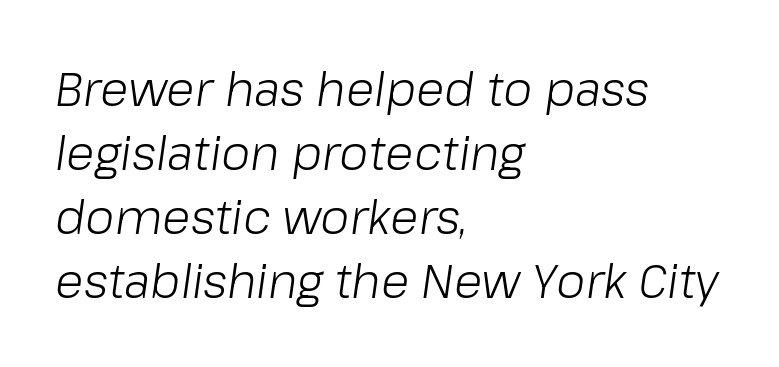
The image shows 47 px light type, italic (leaning right); set left-aligned, normal line spacing (1.36x), normal letter spacing, not underlined; low stroke contrast and a medium x-height.
